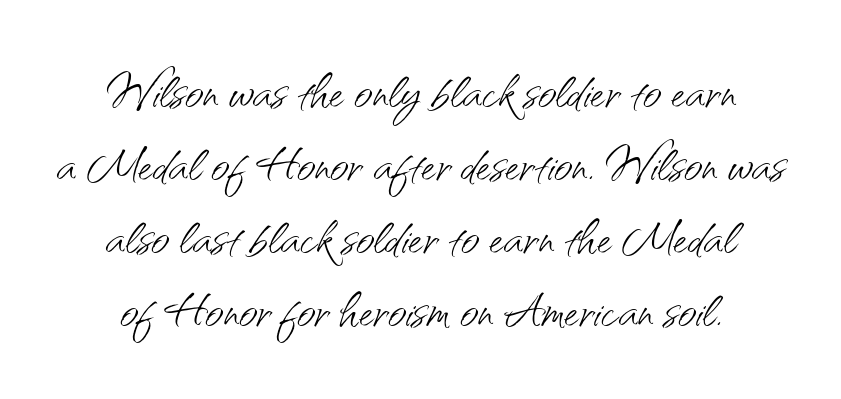
Honestly, the rows look squashed on top of each other. These lines are composed in type without serifs. Check under the words: just untouched page. Students, note that the glyphs here touch the page at normal intervals. Summary of weight: not heavy and not bold.
